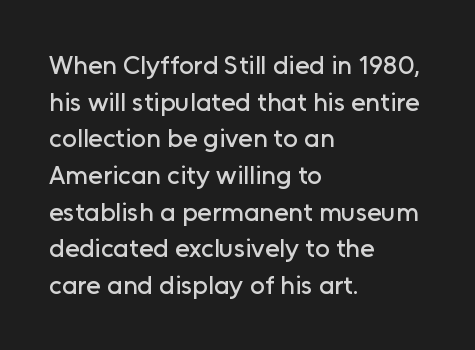
Q: Is the text italic (slanted)? A: No, it is upright.
Q: Is the text underlined? A: No.
Q: How is the paragraph aligned? A: Left-aligned.
Q: Is the spacing between letters normal or unusually wide? A: Normal.
Q: Is the spacing between lines tight, normal or loose? A: Normal.
